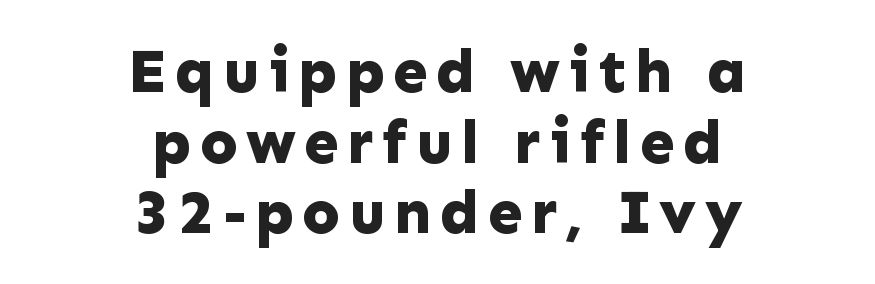
The image shows 62 px bold sans-serif type, upright; set centered, tight line spacing (1.14x), not underlined; low stroke contrast and a medium x-height.
